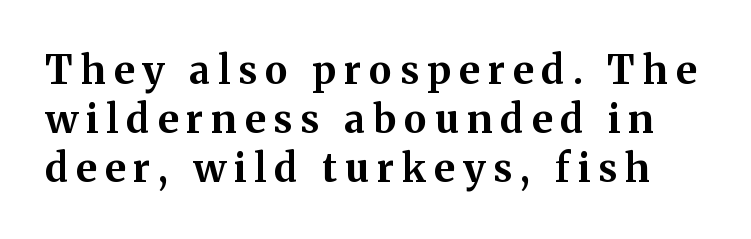
The image shows 39 px bold serif type, upright; set normal line spacing (1.26x), unusually wide letter spacing (+0.21 em), not underlined; medium stroke contrast and a medium x-height.
